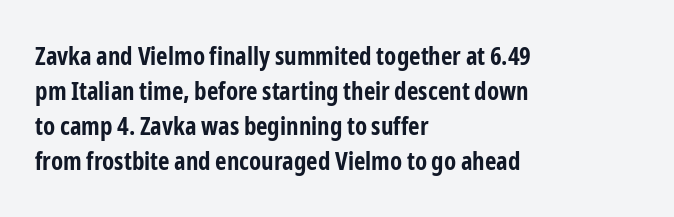
{"italic": "no", "bold": "yes", "underline": "no", "align": "left", "line_spacing": "normal", "line_spacing_ratio": 1.4, "letter_spacing": "normal", "letter_spacing_em": 0.0, "glyph_px": 25}
